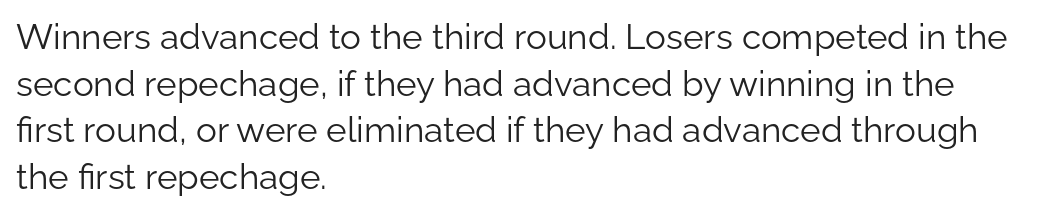
{"serif": "no", "italic": "no", "bold": "no", "weight": "light", "width": "normal", "stroke_contrast": "low", "x_height": "medium", "monospaced": "no", "underline": "no", "align": "left", "line_spacing": "normal", "line_spacing_ratio": 1.33, "letter_spacing": "normal", "letter_spacing_em": 0.0, "glyph_px": 35}
